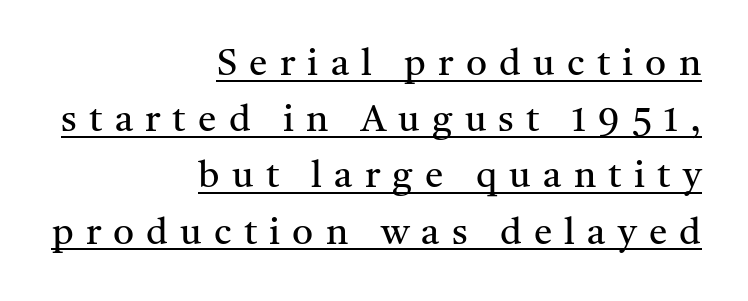
Q: Is the text bold? A: No.
Q: Is the text italic (slanted)? A: No, it is upright.
Q: Is the typeface a serif or a sans-serif typeface? A: Serif.
Q: Is the text underlined? A: Yes.
Q: How is the paragraph aligned? A: Right-aligned.
Q: Is the spacing between letters normal or unusually wide? A: Unusually wide.
Q: Is the spacing between lines tight, normal or loose? A: Normal.
Q: Width (condensed, normal, or wide)? A: Normal.
Q: Stroke contrast? A: Medium.
Q: x-height? A: Medium.
Q: Monospaced? A: No.
